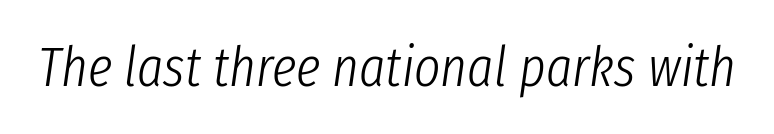
Q: Is the text bold? A: No.
Q: Is the text italic (slanted)? A: Yes, it leans right by about 8 degrees.
Q: Is the text underlined? A: No.
Q: Is the spacing between letters normal or unusually wide? A: Normal.
Q: Width (condensed, normal, or wide)? A: Condensed.
Q: Stroke contrast? A: Low.
Q: x-height? A: Medium.
Q: Monospaced? A: No.
